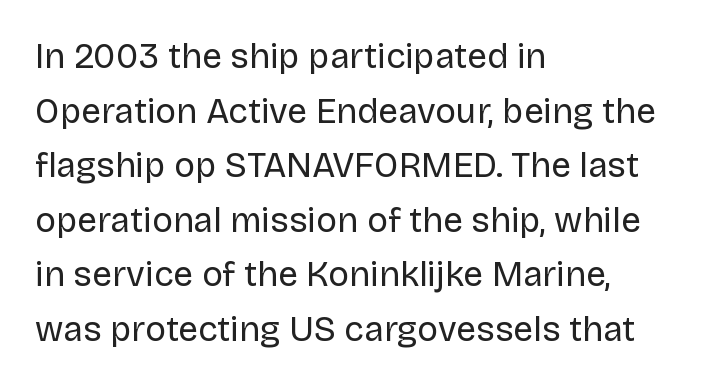
Q: Is the text bold? A: No.
Q: Is the text italic (slanted)? A: No, it is upright.
Q: Is the typeface a serif or a sans-serif typeface? A: Sans-serif.
Q: Is the text underlined? A: No.
Q: How is the paragraph aligned? A: Left-aligned.
Q: Is the spacing between letters normal or unusually wide? A: Normal.
Q: Is the spacing between lines tight, normal or loose? A: Normal.
Q: Width (condensed, normal, or wide)? A: Normal.
Q: Stroke contrast? A: Low.
Q: x-height? A: Large.
Q: Monospaced? A: No.
